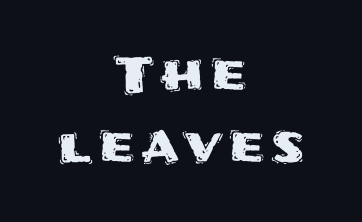
A typesetter would call this leading conventional body-copy spacing. The face used here is proportionally spaced, like ordinary book or web type. The text was rendered using a sans face with plain stroke endings. The lettering stays uniformly vertical, giving the passage a roman look. Line starts and ends both wander, symmetrically.
